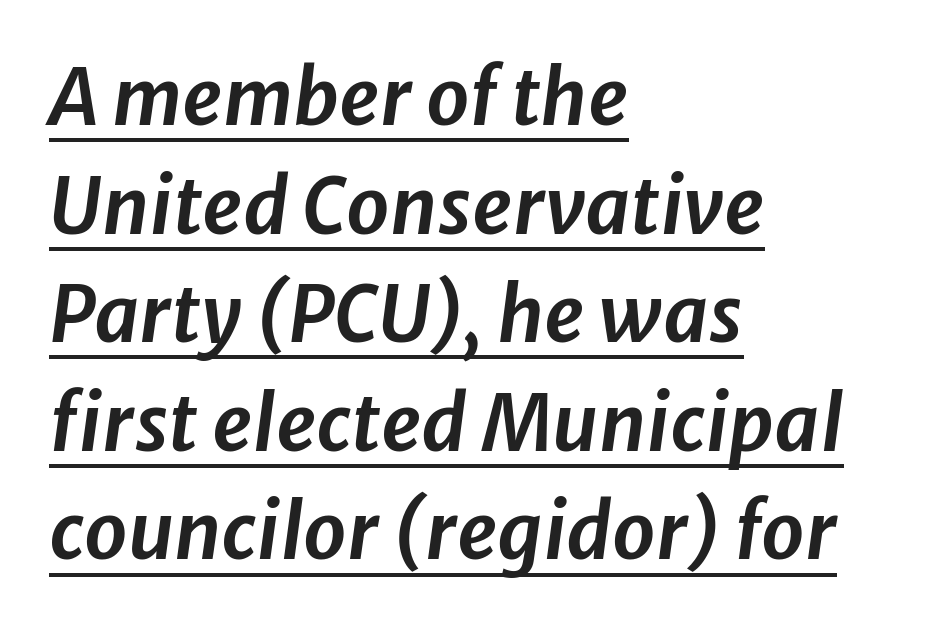
The image shows 77 px text type, italic (leaning right); set left-aligned, normal line spacing (1.41x), normal letter spacing, underlined; low stroke contrast and a medium x-height.
